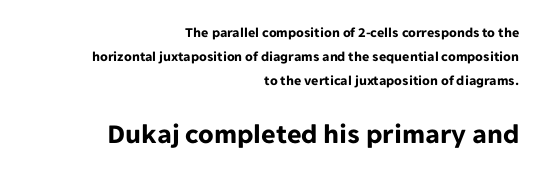
The image shows 28 px bold sans-serif type, upright; set right-aligned, line spacing 1.72x, normal letter spacing, not underlined; the second (bottom) block is 2.0x larger; low stroke contrast and a medium x-height.
